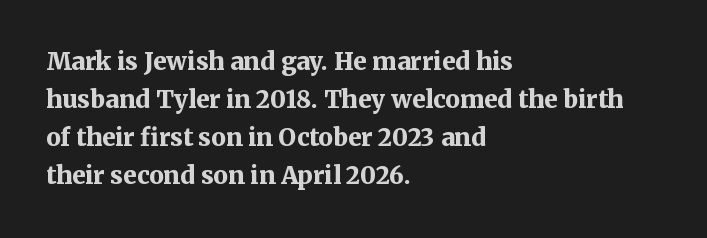
The image shows 24 px bold type, upright; set left-aligned, normal line spacing (1.59x), normal letter spacing, not underlined.
